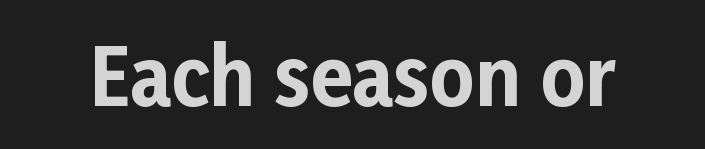
The image shows 78 px bold sans-serif type, upright; set normal letter spacing, not underlined; low stroke contrast and a medium x-height.
